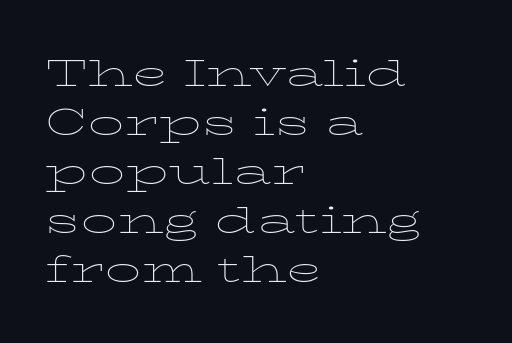
{"serif": "yes", "italic": "no", "bold": "no", "weight": "thin", "width": "wide", "stroke_contrast": "low", "x_height": "medium", "monospaced": "no", "underline": "no", "align": "left", "line_spacing": "normal", "line_spacing_ratio": 1.36, "letter_spacing": "normal", "letter_spacing_em": 0.0, "glyph_px": 36}
